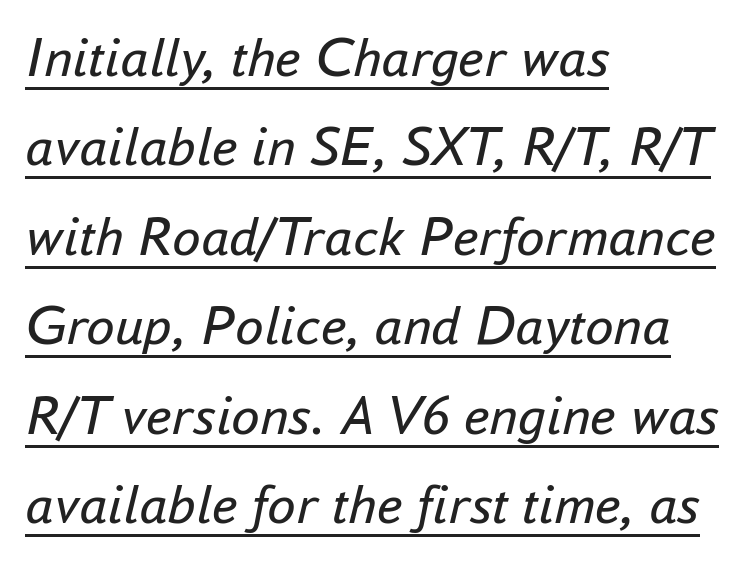
Q: Is the text bold? A: No.
Q: Is the text italic (slanted)? A: Yes, it leans right by about 16 degrees.
Q: Is the text underlined? A: Yes.
Q: How is the paragraph aligned? A: Left-aligned.
Q: Is the spacing between letters normal or unusually wide? A: Normal.
Q: Is the spacing between lines tight, normal or loose? A: Normal.
Q: Width (condensed, normal, or wide)? A: Normal.
Q: Stroke contrast? A: Low.
Q: x-height? A: Small.
Q: Monospaced? A: No.
